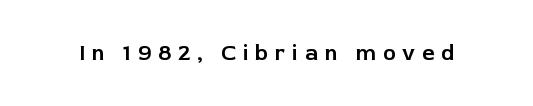
This sample uses an upright cut, with every glyph sitting square on the baseline. In terms of letterspacing, this is a distinctly airy, spread setting. Bare-footed words on every line.
